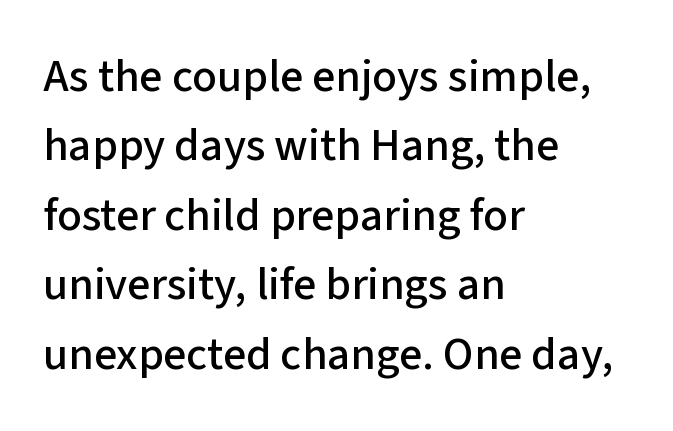
{"serif": "no", "italic": "no", "width": "normal", "stroke_contrast": "low", "x_height": "medium", "monospaced": "no", "underline": "no", "align": "left", "line_spacing": "normal", "line_spacing_ratio": 1.51, "letter_spacing": "normal", "letter_spacing_em": 0.0, "glyph_px": 46}
